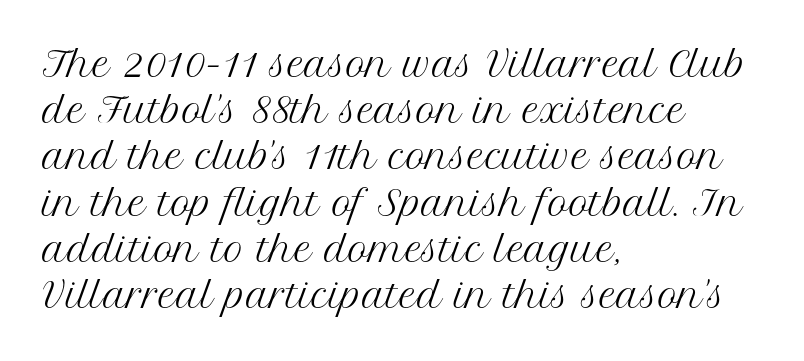
The letters look calm and open, with moderate or lighter stems. Quick note: underline off. The setting favours the left margin, as ordinary paragraphs usually do. Words appear dense and cohesive because spacing is normal.
